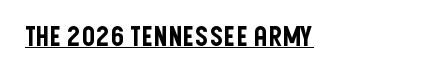
The image shows 27 px text type, upright; set normal letter spacing, underlined.
